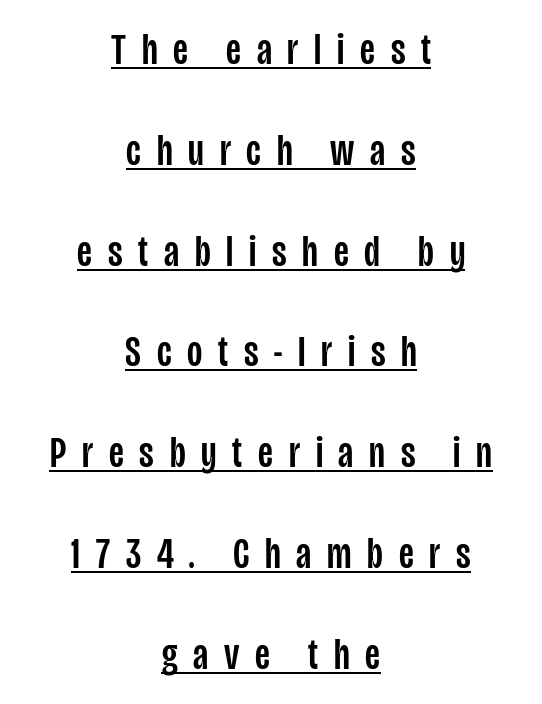
The image shows 44 px condensed sans-serif type, upright; set centered, loose line spacing (2.29x), unusually wide letter spacing (+0.36 em), underlined; low stroke contrast and a large x-height.
